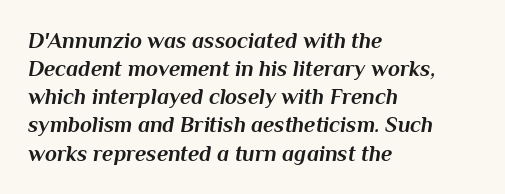
{"italic": "yes", "lean": "right", "slant_degrees": 10, "bold": "yes", "underline": "no", "align": "left", "line_spacing": "normal", "line_spacing_ratio": 1.28, "letter_spacing": "normal", "letter_spacing_em": 0.0, "glyph_px": 22}
